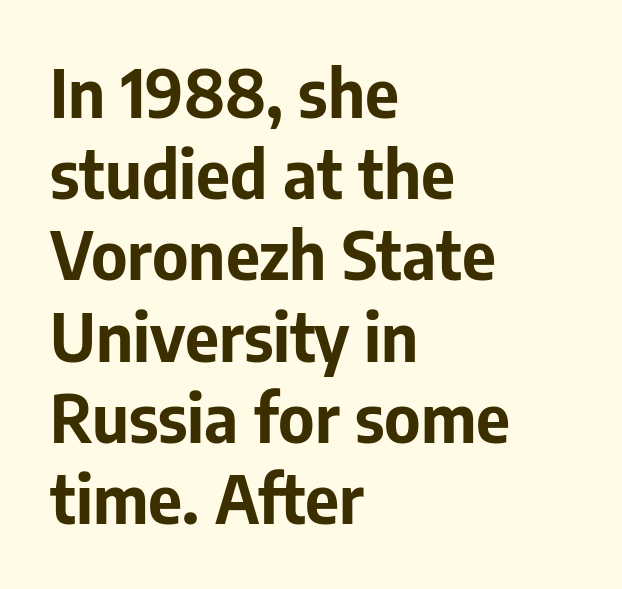
Q: Is the text bold? A: Yes.
Q: Is the text italic (slanted)? A: No, it is upright.
Q: Is the typeface a serif or a sans-serif typeface? A: Sans-serif.
Q: Is the text underlined? A: No.
Q: How is the paragraph aligned? A: Left-aligned.
Q: Is the spacing between letters normal or unusually wide? A: Normal.
Q: Width (condensed, normal, or wide)? A: Normal.
Q: Stroke contrast? A: Low.
Q: x-height? A: Medium.
Q: Monospaced? A: No.
